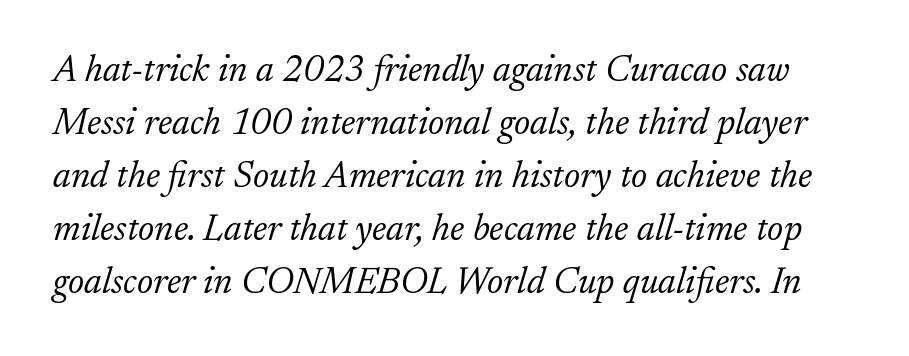
The image shows 37 px light serif type, italic (leaning right); set normal line spacing (1.43x), normal letter spacing, not underlined; low stroke contrast and a small x-height.
